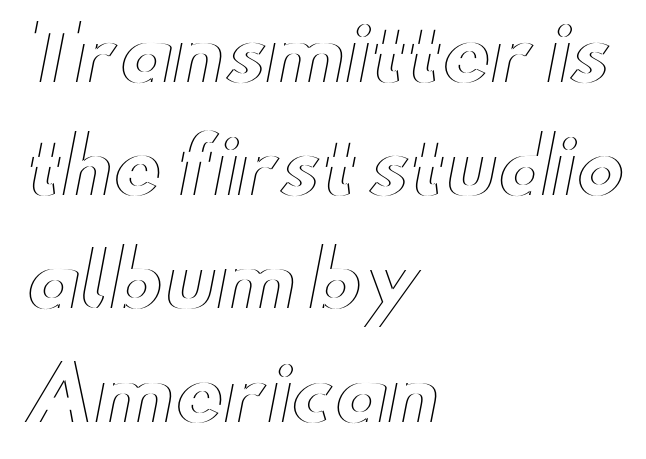
Q: Is the text italic (slanted)? A: Yes.
Q: Is the text underlined? A: No.
Q: How is the paragraph aligned? A: Left-aligned.
Q: Is the spacing between letters normal or unusually wide? A: Normal.
Q: Is the spacing between lines tight, normal or loose? A: Normal.
Q: Width (condensed, normal, or wide)? A: Wide.
Q: x-height? A: Small.
Q: Monospaced? A: No.
